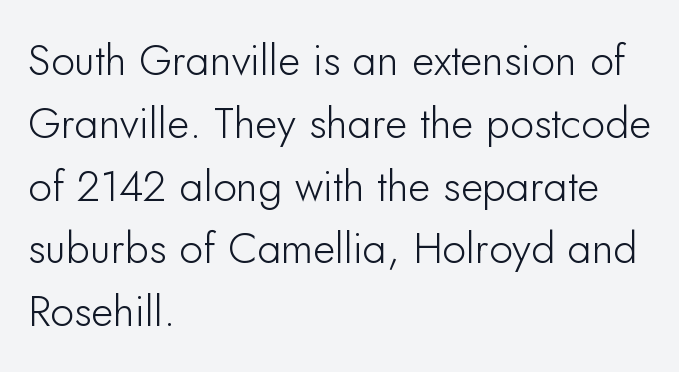
The type family on display is of the sans-serif kind. Observe the ordinary spacing: letters are neighbours, not strangers. It's the straight-up-and-down kind of type. Compared with typical paragraphs, the rows here are spaced about the same.
